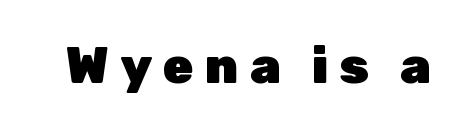
{"serif": "no", "italic": "no", "bold": "yes", "weight": "heavy", "width": "normal", "stroke_contrast": "low", "x_height": "medium", "monospaced": "no", "underline": "no", "letter_spacing": "wide", "letter_spacing_em": 0.22, "glyph_px": 50}
